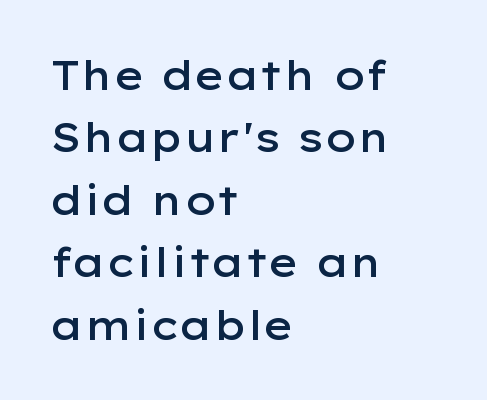
{"serif": "no", "italic": "no", "bold": "semi", "weight": "semibold", "width": "wide", "stroke_contrast": "low", "x_height": "medium", "monospaced": "no", "underline": "no", "align": "left", "line_spacing": "normal", "line_spacing_ratio": 1.56, "letter_spacing": "normal", "letter_spacing_em": 0.0, "glyph_px": 40}
